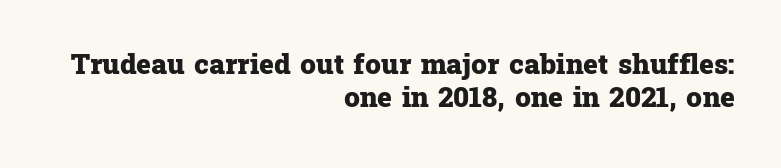
Q: Is the text bold? A: Yes.
Q: Is the text italic (slanted)? A: No, it is upright.
Q: Is the typeface a serif or a sans-serif typeface? A: Serif.
Q: Is the text underlined? A: No.
Q: How is the paragraph aligned? A: Right-aligned.
Q: Is the spacing between letters normal or unusually wide? A: Normal.
Q: Width (condensed, normal, or wide)? A: Normal.
Q: Stroke contrast? A: Low.
Q: x-height? A: Medium.
Q: Monospaced? A: No.
